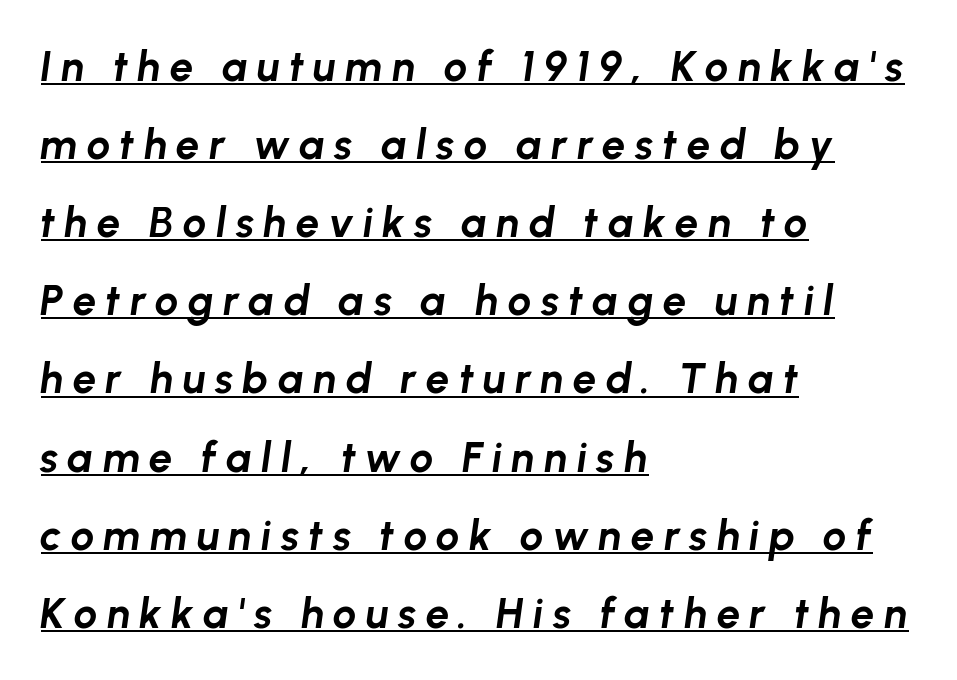
{"italic": "yes", "lean": "right", "slant_degrees": 8, "bold": "yes", "weight": "bold", "width": "normal", "stroke_contrast": "low", "x_height": "medium", "monospaced": "no", "underline": "yes", "align": "left", "line_spacing_ratio": 1.86, "letter_spacing": "wide", "letter_spacing_em": 0.22, "glyph_px": 42}
